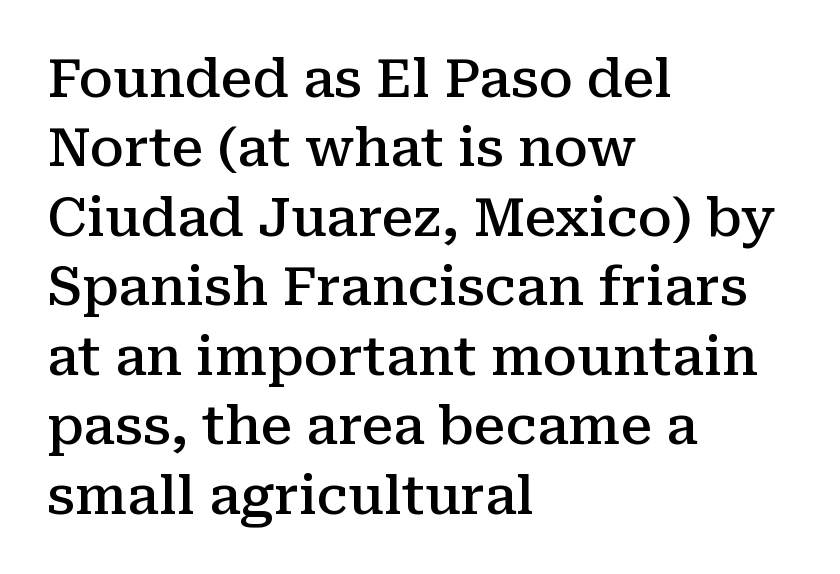
The image shows 53 px semibold serif type, upright; set left-aligned, normal line spacing (1.31x), normal letter spacing, not underlined; medium stroke contrast and a medium x-height.
